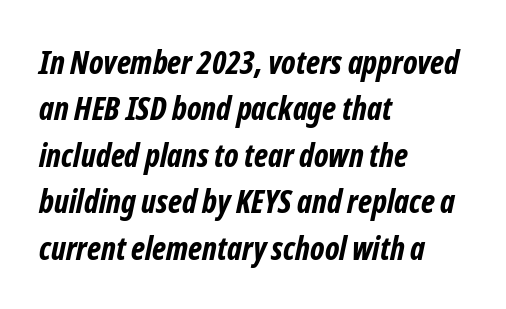
The image shows 32 px bold, condensed sans-serif type; set left-aligned, normal line spacing (1.45x), normal letter spacing, not underlined; low stroke contrast and a medium x-height.
